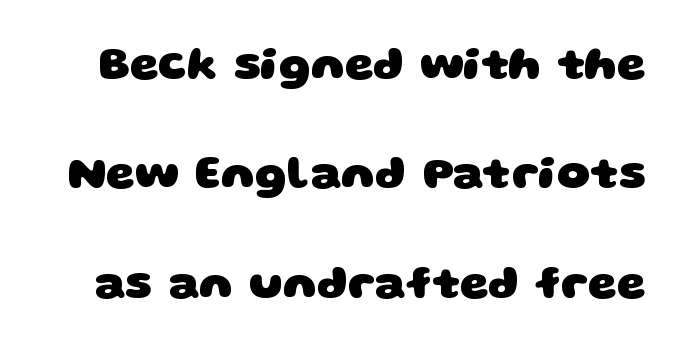
Q: Is the text bold? A: Yes.
Q: Is the typeface a serif or a sans-serif typeface? A: Sans-serif.
Q: Is the text underlined? A: No.
Q: Is the spacing between letters normal or unusually wide? A: Normal.
Q: Is the spacing between lines tight, normal or loose? A: Loose.
Q: Width (condensed, normal, or wide)? A: Wide.
Q: Stroke contrast? A: Low.
Q: x-height? A: Large.
Q: Monospaced? A: No.
